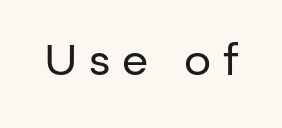
The face used here is proportionally spaced, like ordinary book or web type. Every stem runs plumb, perpendicular to the baseline. Characters follow at a spacing far wider than the type designer built in. No heavy texture on the line: the type isn't bold. Check where the strokes stop: nothing finishes them off — pure sans. The passage shown is not underscored anywhere.
